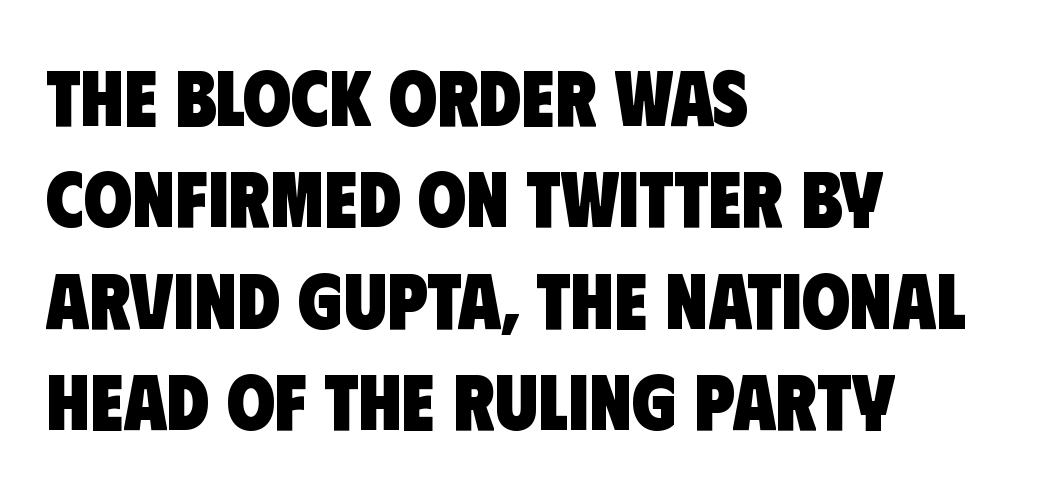
{"serif": "no", "bold": "yes", "weight": "heavy", "width": "condensed", "stroke_contrast": "low", "x_height": "large", "monospaced": "no", "underline": "no", "align": "left", "line_spacing": "normal", "line_spacing_ratio": 1.3, "letter_spacing": "normal", "letter_spacing_em": 0.0, "glyph_px": 78}
